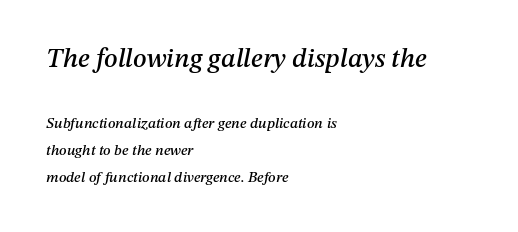
{"italic": "yes", "lean": "right", "slant_degrees": 12, "underline": "no", "align": "left", "line_spacing_ratio": 1.79, "letter_spacing": "normal", "letter_spacing_em": 0.0, "larger_block": "first", "size_ratio": 1.8, "glyph_px": 27}
